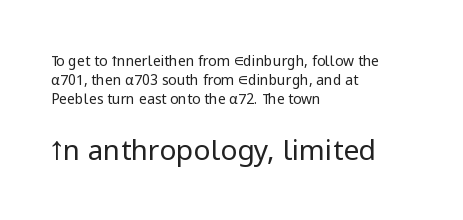
{"serif": "no", "italic": "no", "bold": "no", "weight": "regular", "width": "normal", "stroke_contrast": "low", "x_height": "medium", "monospaced": "no", "underline": "no", "align": "left", "line_spacing": "normal", "line_spacing_ratio": 1.34, "letter_spacing": "normal", "letter_spacing_em": 0.0, "larger_block": "second", "size_ratio": 2.0, "glyph_px": 28}
